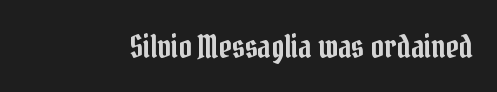
The image shows 32 px condensed serif type, upright; set normal letter spacing, not underlined; low stroke contrast and a medium x-height.
